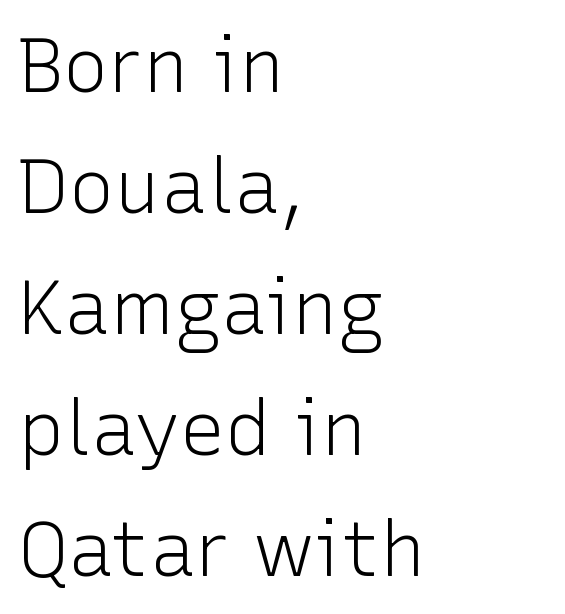
Q: Is the text bold? A: No.
Q: Is the text italic (slanted)? A: No, it is upright.
Q: Is the typeface a serif or a sans-serif typeface? A: Sans-serif.
Q: Is the text underlined? A: No.
Q: How is the paragraph aligned? A: Left-aligned.
Q: Is the spacing between letters normal or unusually wide? A: Normal.
Q: Is the spacing between lines tight, normal or loose? A: Normal.
Q: Width (condensed, normal, or wide)? A: Normal.
Q: Stroke contrast? A: Low.
Q: x-height? A: Medium.
Q: Monospaced? A: No.
